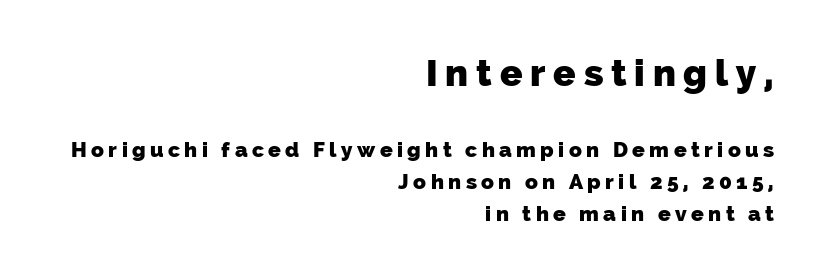
Q: Is the text bold? A: Yes.
Q: Is the typeface a serif or a sans-serif typeface? A: Sans-serif.
Q: Is the text underlined? A: No.
Q: How is the paragraph aligned? A: Right-aligned.
Q: Is the spacing between letters normal or unusually wide? A: Unusually wide.
Q: Is the spacing between lines tight, normal or loose? A: Normal.
Q: Which block of text is set in a larger size, the first (top) or the second (bottom)? A: The first (top) one.
Q: Width (condensed, normal, or wide)? A: Normal.
Q: Stroke contrast? A: Low.
Q: x-height? A: Medium.
Q: Monospaced? A: No.
